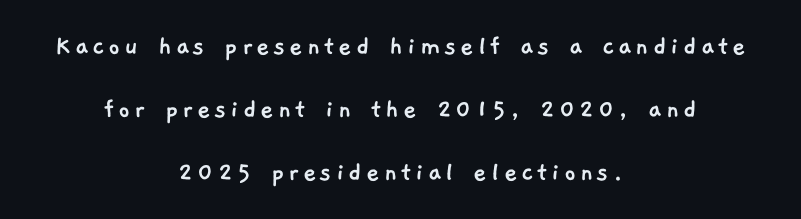
Examine the stroke ends and you'll find no serifs. The passage shown stacks its lines with a broad gap. The string is rendered with underlining switched off. The letters advance in unequal steps, a hallmark of proportional type. The text block is weighted toward neither margin, spreading evenly from the middle.
